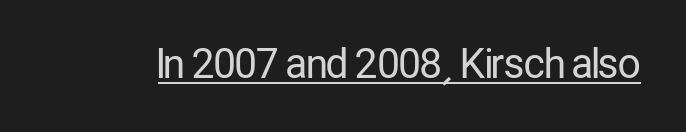
Q: Is the text bold? A: No.
Q: Is the text italic (slanted)? A: No, it is upright.
Q: Is the typeface a serif or a sans-serif typeface? A: Sans-serif.
Q: Is the text underlined? A: Yes.
Q: Is the spacing between letters normal or unusually wide? A: Normal.
Q: Width (condensed, normal, or wide)? A: Condensed.
Q: Stroke contrast? A: Low.
Q: x-height? A: Medium.
Q: Monospaced? A: No.
